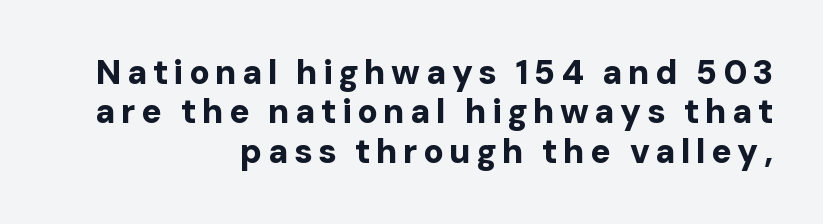
Q: Is the text bold? A: Yes.
Q: Is the text italic (slanted)? A: No, it is upright.
Q: Is the typeface a serif or a sans-serif typeface? A: Sans-serif.
Q: Is the text underlined? A: No.
Q: How is the paragraph aligned? A: Right-aligned.
Q: Width (condensed, normal, or wide)? A: Normal.
Q: Stroke contrast? A: Low.
Q: x-height? A: Medium.
Q: Monospaced? A: No.
